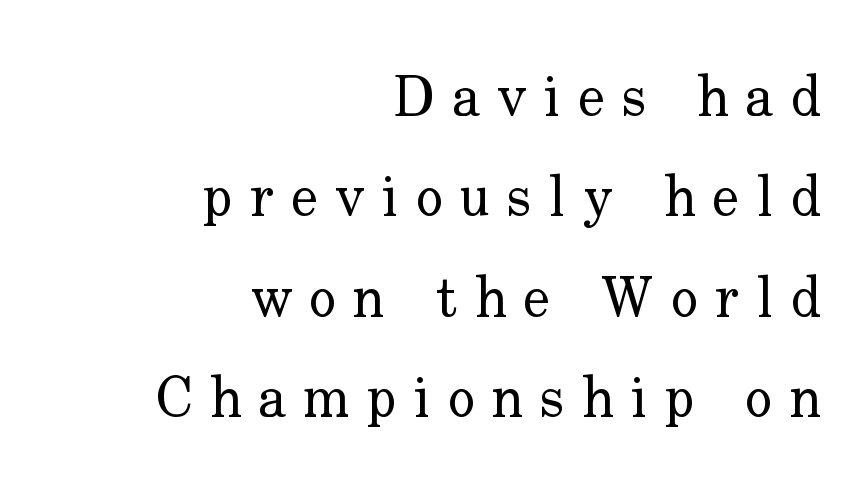
Q: Is the text bold? A: No.
Q: Is the text italic (slanted)? A: No, it is upright.
Q: Is the typeface a serif or a sans-serif typeface? A: Serif.
Q: Is the text underlined? A: No.
Q: How is the paragraph aligned? A: Right-aligned.
Q: Is the spacing between letters normal or unusually wide? A: Unusually wide.
Q: Width (condensed, normal, or wide)? A: Normal.
Q: Stroke contrast? A: Low.
Q: x-height? A: Small.
Q: Monospaced? A: No.
